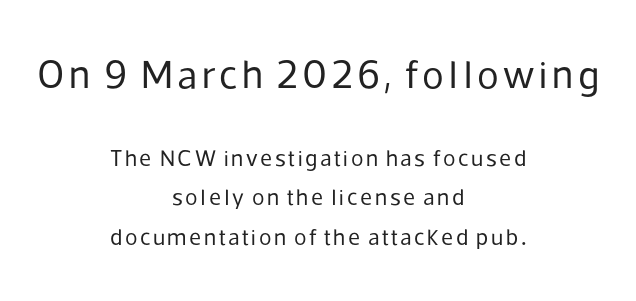
The image shows 40 px regular-weight sans-serif type, upright; set centered, line spacing 1.72x, not underlined; the first (top) block is 1.74x larger; low stroke contrast and a medium x-height.
